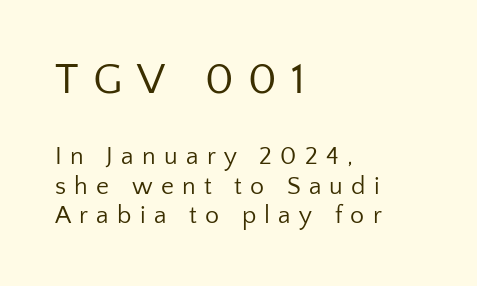
Q: Is the text bold? A: No.
Q: Is the text italic (slanted)? A: No, it is upright.
Q: Is the typeface a serif or a sans-serif typeface? A: Sans-serif.
Q: Is the text underlined? A: No.
Q: How is the paragraph aligned? A: Left-aligned.
Q: Is the spacing between letters normal or unusually wide? A: Unusually wide.
Q: Which block of text is set in a larger size, the first (top) or the second (bottom)? A: The first (top) one.
Q: Width (condensed, normal, or wide)? A: Normal.
Q: Stroke contrast? A: Low.
Q: x-height? A: Medium.
Q: Monospaced? A: No.
